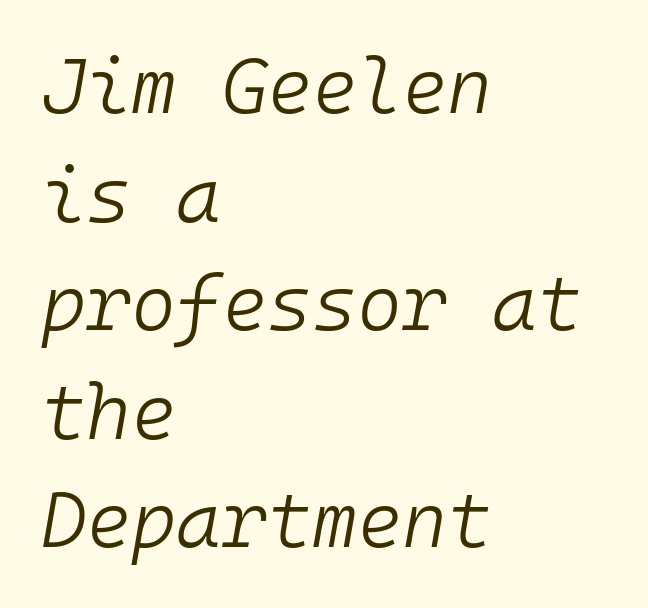
Q: Is the text bold? A: No.
Q: Is the text italic (slanted)? A: Yes, it leans right by about 10 degrees.
Q: Is the text underlined? A: No.
Q: How is the paragraph aligned? A: Left-aligned.
Q: Is the spacing between letters normal or unusually wide? A: Normal.
Q: Is the spacing between lines tight, normal or loose? A: Normal.
Q: Width (condensed, normal, or wide)? A: Normal.
Q: Stroke contrast? A: Low.
Q: x-height? A: Medium.
Q: Monospaced? A: Yes.
